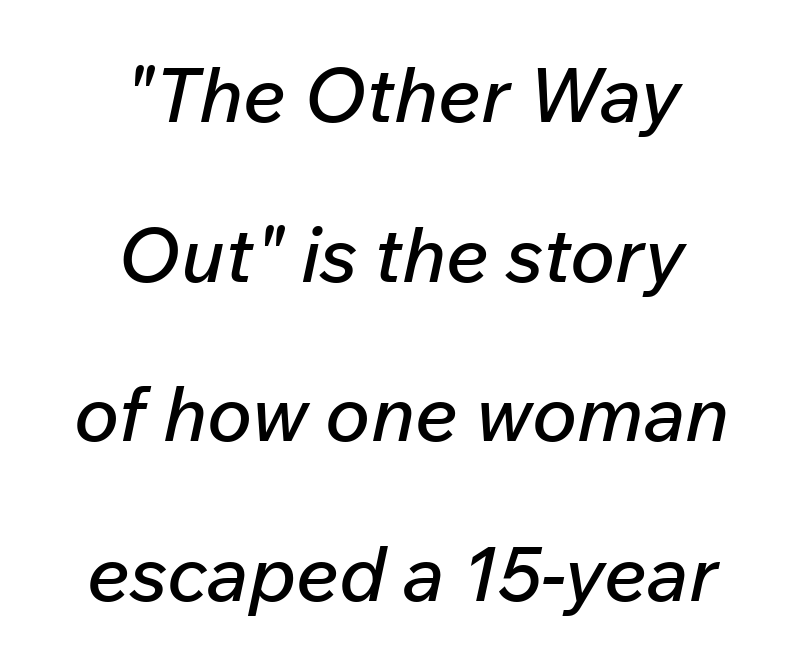
Notice how the stems are inclined rather than vertical — that's the hallmark of italics. No extra tracking has been applied to these lines. The baseline area is clear. Do the characters align in a grid? No, the font is proportional.
